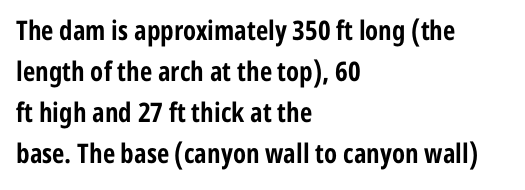
{"italic": "no", "bold": "yes", "underline": "no", "align": "left", "line_spacing": "normal", "line_spacing_ratio": 1.52, "letter_spacing": "normal", "letter_spacing_em": 0.0, "glyph_px": 27}
